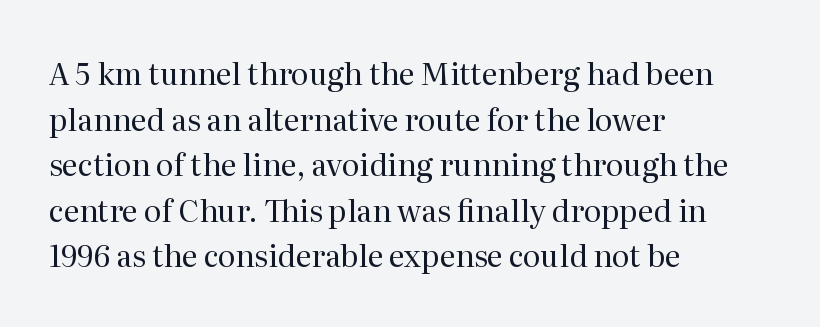
The image shows 30 px regular-weight serif type, upright; set left-aligned, normal line spacing (1.52x), normal letter spacing, not underlined; medium stroke contrast and a medium x-height.
